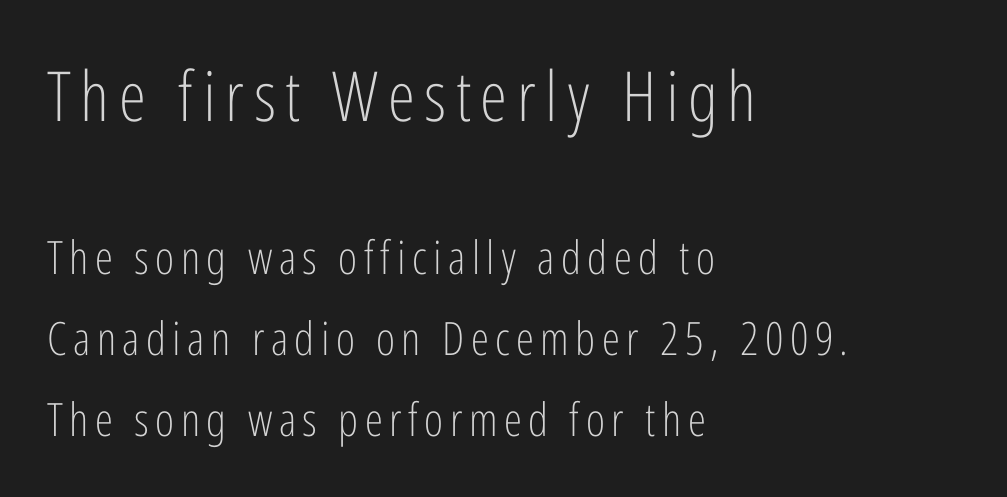
{"serif": "no", "italic": "no", "bold": "no", "weight": "light", "width": "condensed", "stroke_contrast": "low", "x_height": "medium", "monospaced": "no", "underline": "no", "align": "left", "line_spacing_ratio": 1.76, "larger_block": "first", "size_ratio": 1.5, "glyph_px": 69}
